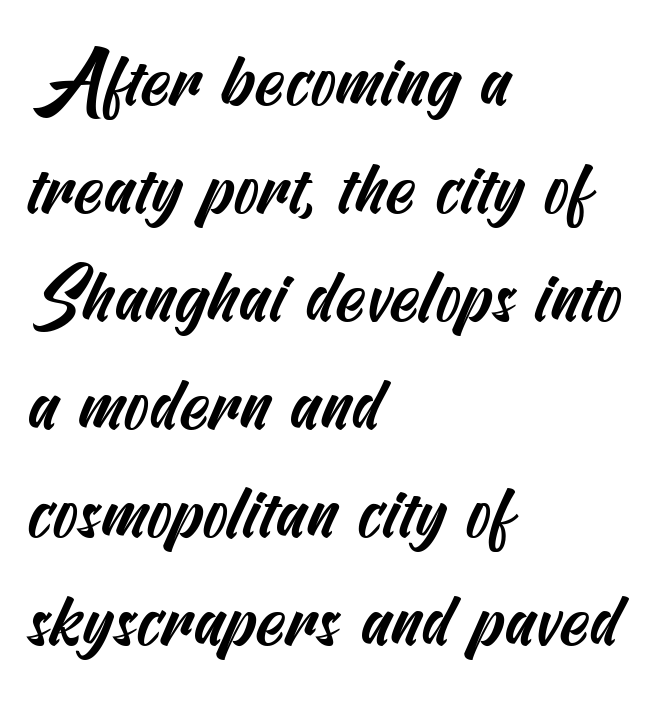
Only glyphs here, with clear space below each row. The setting favours the left margin, as ordinary paragraphs usually do. Students, observe: this is what conventionally led text looks like. Here the glyphs are tracked normally, forming tight word shapes. The glyphs in this specimen are sans serif.
